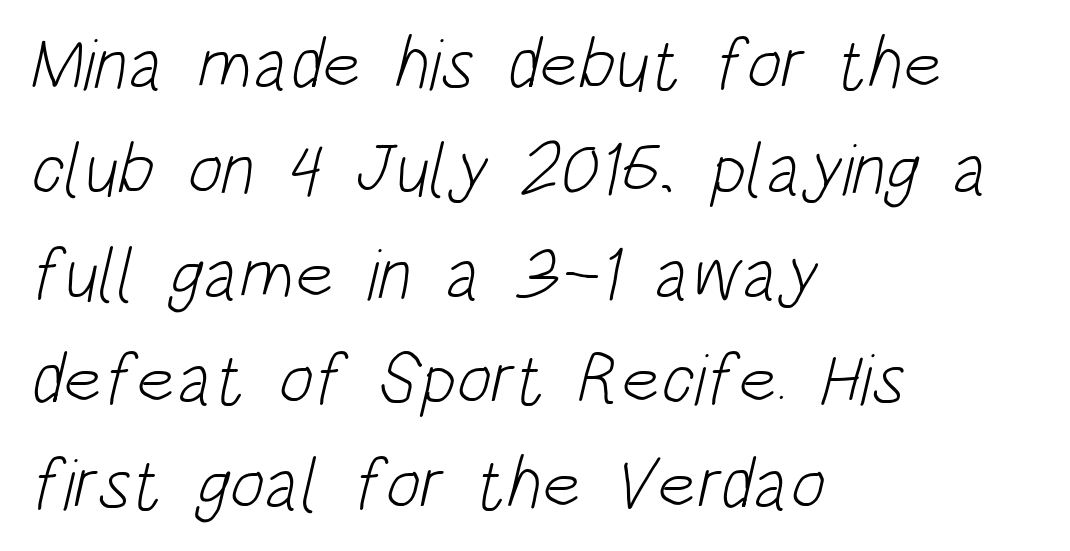
Q: Is the text bold? A: No.
Q: Is the typeface a serif or a sans-serif typeface? A: Sans-serif.
Q: Is the text underlined? A: No.
Q: How is the paragraph aligned? A: Left-aligned.
Q: Is the spacing between letters normal or unusually wide? A: Normal.
Q: Is the spacing between lines tight, normal or loose? A: Normal.
Q: Width (condensed, normal, or wide)? A: Condensed.
Q: Stroke contrast? A: Low.
Q: x-height? A: Large.
Q: Monospaced? A: No.
